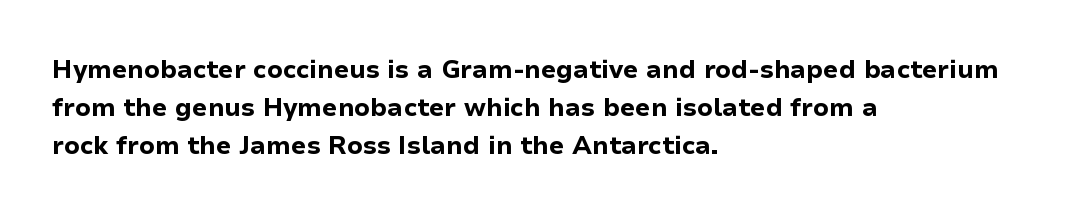
Leftover space on each line is placed entirely after the last word. Normally led — the rows are evenly, conventionally spaced. Type without underlining. Here the glyphs are tracked normally, forming tight word shapes.
